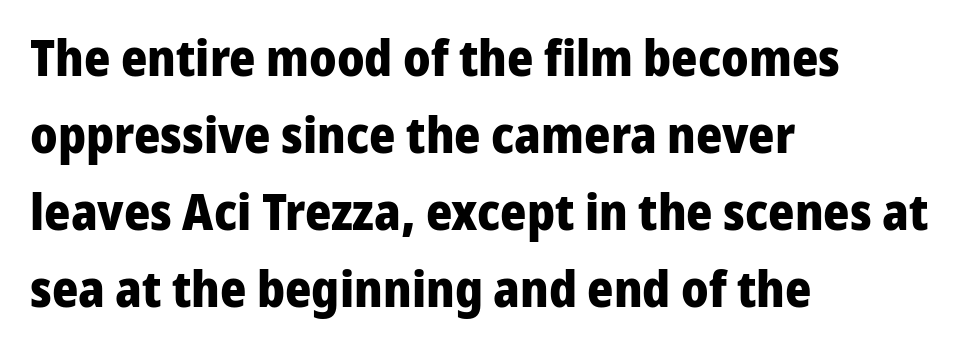
{"serif": "no", "italic": "no", "bold": "yes", "weight": "heavy", "width": "normal", "stroke_contrast": "low", "x_height": "medium", "monospaced": "no", "underline": "no", "align": "left", "line_spacing": "normal", "line_spacing_ratio": 1.54, "letter_spacing": "normal", "letter_spacing_em": 0.0, "glyph_px": 50}
